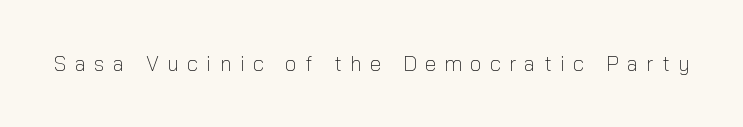
Designer's note — italics off, roman on. Summary of weight: not heavy and not bold. Observe the wide spacing: letters keep a clear distance from each other. Clear beneath every line of the passage.
